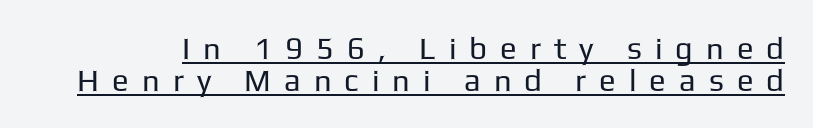
Q: Is the text bold? A: No.
Q: Is the text italic (slanted)? A: No, it is upright.
Q: Is the typeface a serif or a sans-serif typeface? A: Sans-serif.
Q: Is the text underlined? A: Yes.
Q: Is the spacing between letters normal or unusually wide? A: Unusually wide.
Q: Is the spacing between lines tight, normal or loose? A: Tight.
Q: Width (condensed, normal, or wide)? A: Normal.
Q: Stroke contrast? A: Low.
Q: x-height? A: Medium.
Q: Monospaced? A: No.
